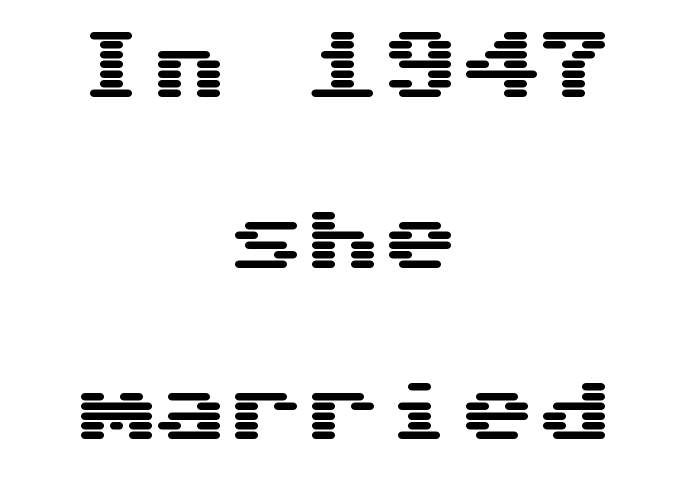
The image shows 77 px wide sans-serif type, upright, monospaced; set centered, loose line spacing (2.22x), normal letter spacing, not underlined; medium stroke contrast and a medium x-height.
